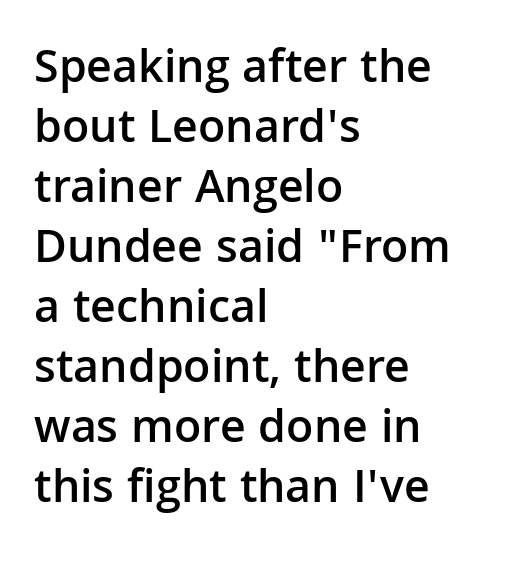
The image shows 48 px semibold sans-serif type, upright; set left-aligned, normal line spacing (1.25x), normal letter spacing, not underlined; low stroke contrast and a medium x-height.
